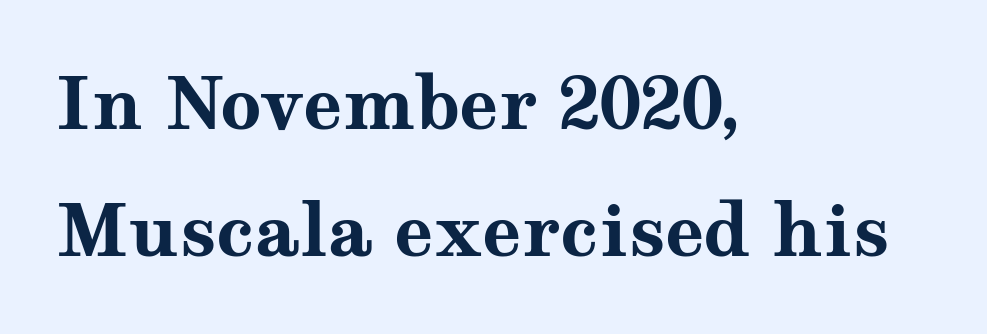
The image shows 72 px bold, wide serif type, upright; set left-aligned, line spacing 1.77x, normal letter spacing, not underlined; medium stroke contrast and a medium x-height.
